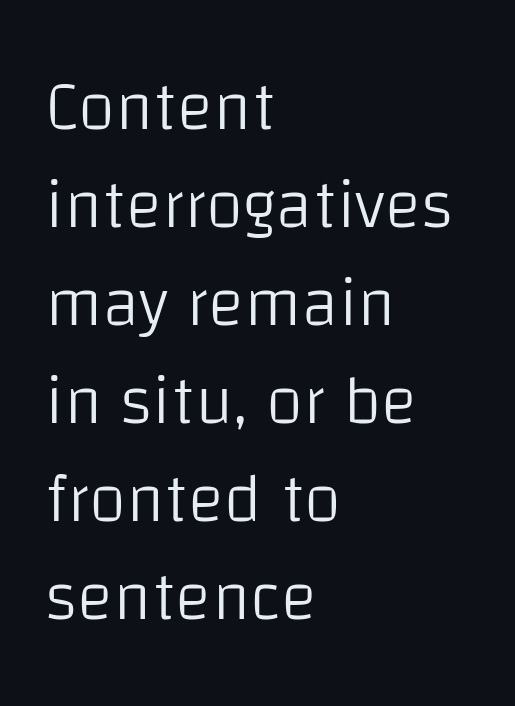
{"serif": "no", "italic": "no", "bold": "no", "weight": "light", "width": "normal", "stroke_contrast": "low", "x_height": "large", "monospaced": "no", "underline": "no", "align": "left", "line_spacing": "normal", "line_spacing_ratio": 1.44, "letter_spacing": "normal", "letter_spacing_em": 0.0, "glyph_px": 68}
